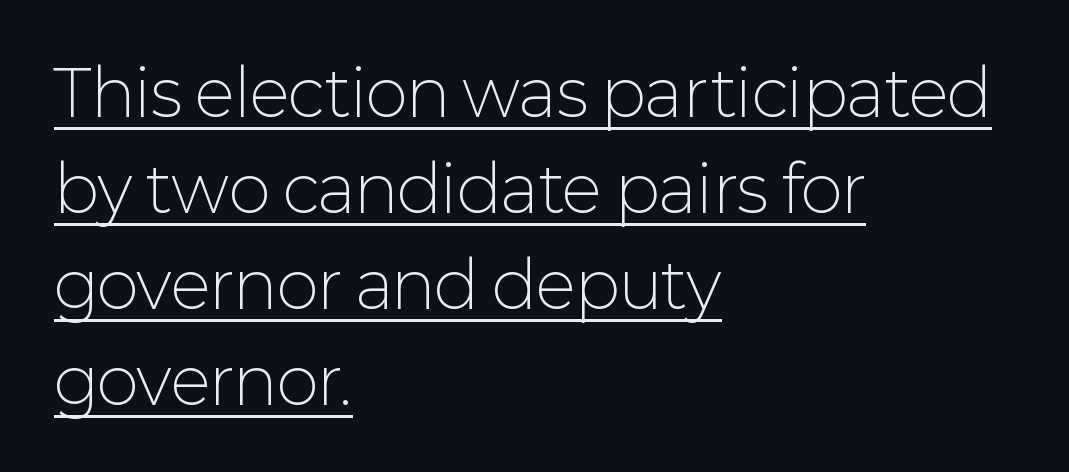
The image shows 64 px light sans-serif type, upright; set left-aligned, normal line spacing (1.5x), normal letter spacing, underlined; low stroke contrast and a medium x-height.
